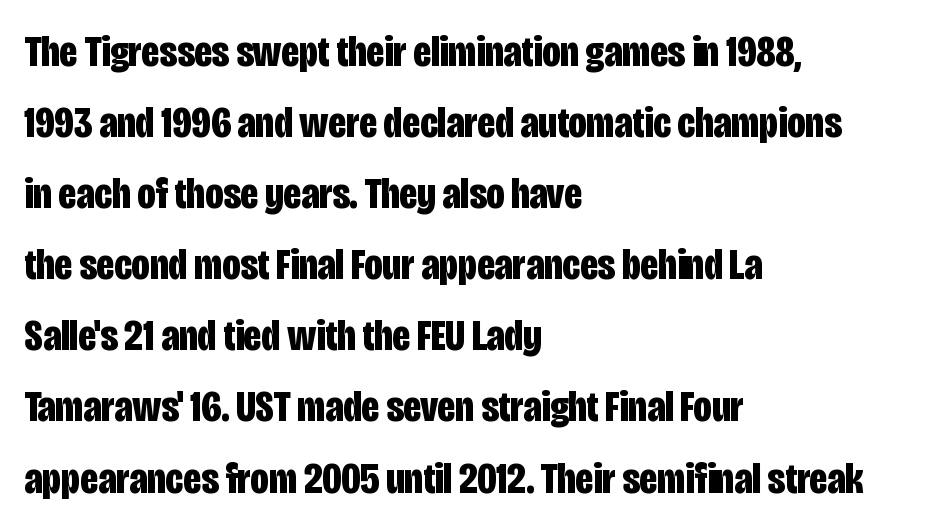
Q: Is the text bold? A: Yes.
Q: Is the text italic (slanted)? A: No, it is upright.
Q: Is the typeface a serif or a sans-serif typeface? A: Sans-serif.
Q: Is the text underlined? A: No.
Q: How is the paragraph aligned? A: Left-aligned.
Q: Is the spacing between letters normal or unusually wide? A: Normal.
Q: Is the spacing between lines tight, normal or loose? A: Normal.
Q: Width (condensed, normal, or wide)? A: Condensed.
Q: Stroke contrast? A: Low.
Q: x-height? A: Large.
Q: Monospaced? A: No.
